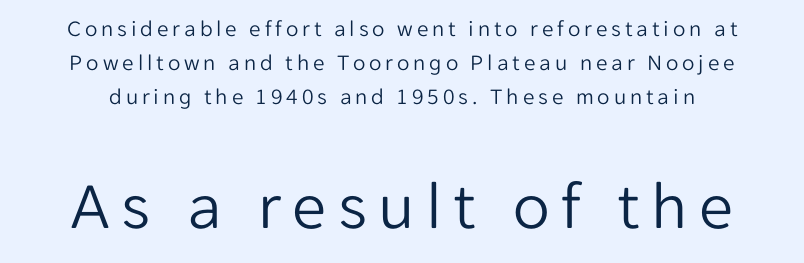
Is there any slant? The stems are plumb. Do the characters align in a grid? No, the font is proportional. Rule under the text: the space is simply empty. Vertical stems look standard width or narrower in stroke. Compare the two chunks: the lower has the greater cap height. Line spacing here is normal.
